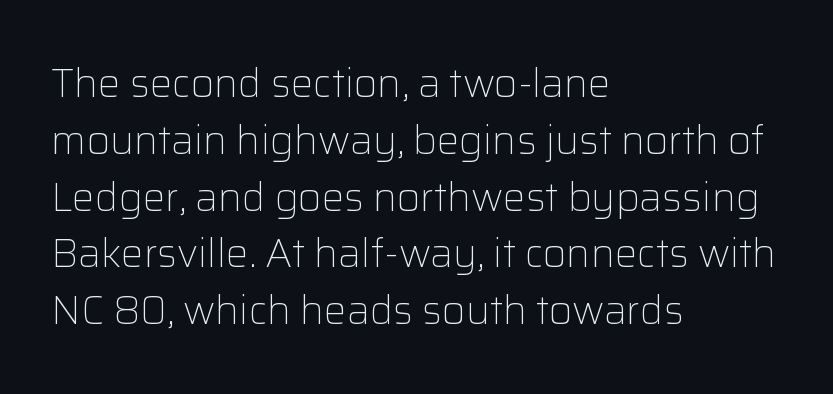
{"serif": "no", "italic": "no", "bold": "no", "weight": "light", "width": "normal", "stroke_contrast": "low", "x_height": "medium", "monospaced": "no", "underline": "no", "align": "left", "line_spacing": "normal", "line_spacing_ratio": 1.42, "letter_spacing": "normal", "letter_spacing_em": 0.0, "glyph_px": 40}
